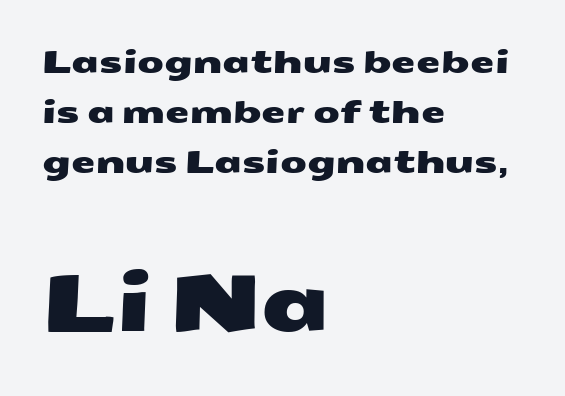
Q: Is the typeface a serif or a sans-serif typeface? A: Sans-serif.
Q: Is the text underlined? A: No.
Q: How is the paragraph aligned? A: Left-aligned.
Q: Is the spacing between letters normal or unusually wide? A: Normal.
Q: Is the spacing between lines tight, normal or loose? A: Normal.
Q: Which block of text is set in a larger size, the first (top) or the second (bottom)? A: The second (bottom) one.
Q: Width (condensed, normal, or wide)? A: Wide.
Q: Stroke contrast? A: Medium.
Q: x-height? A: Medium.
Q: Monospaced? A: No.
